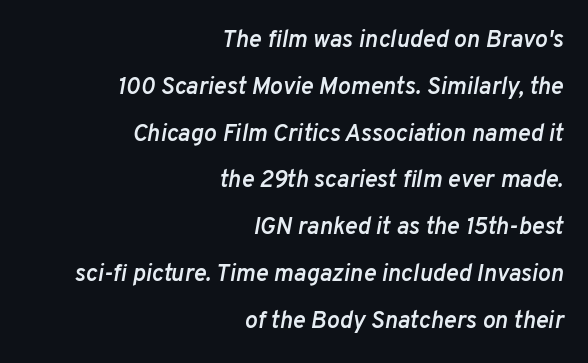
{"italic": "yes", "lean": "right", "slant_degrees": 10, "bold": "semi", "underline": "no", "align": "right", "line_spacing": "loose", "line_spacing_ratio": 1.95, "letter_spacing": "normal", "letter_spacing_em": 0.0, "glyph_px": 24}
